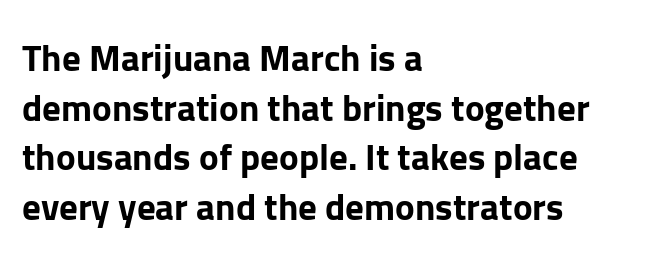
{"serif": "no", "italic": "no", "bold": "yes", "weight": "bold", "width": "normal", "stroke_contrast": "low", "x_height": "medium", "monospaced": "no", "underline": "no", "align": "left", "line_spacing": "normal", "line_spacing_ratio": 1.34, "letter_spacing": "normal", "letter_spacing_em": 0.0, "glyph_px": 37}
